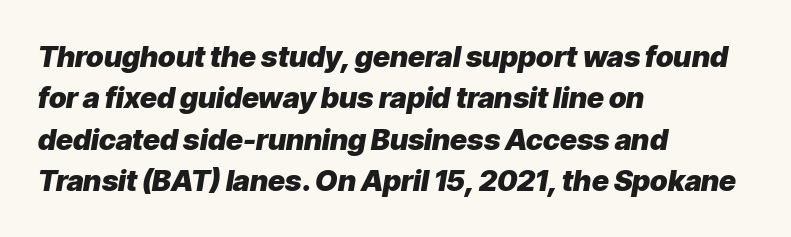
The rendering uses natural spacing where letterforms have individual widths. What weight is shown? A full bold with thick strokes. Caption: standard tracking, unaltered. The lines sit at an ordinary, default distance from one another.
